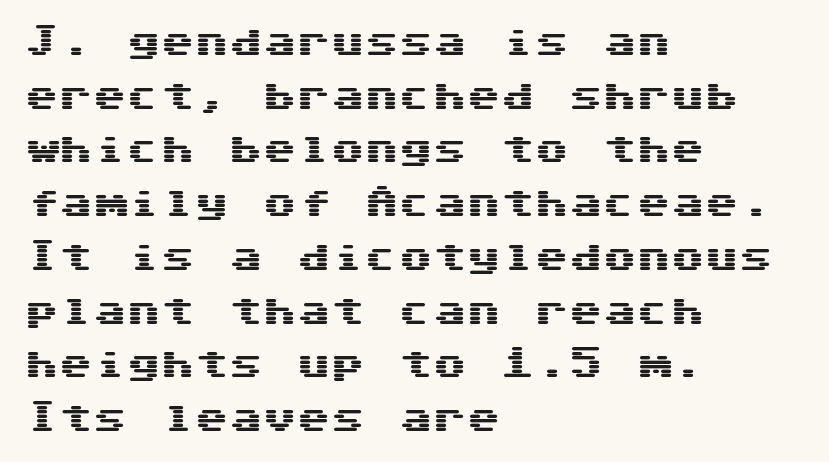
The image shows 34 px wide sans-serif type, upright; set left-aligned, normal line spacing (1.58x), normal letter spacing, not underlined; medium stroke contrast and a medium x-height.
